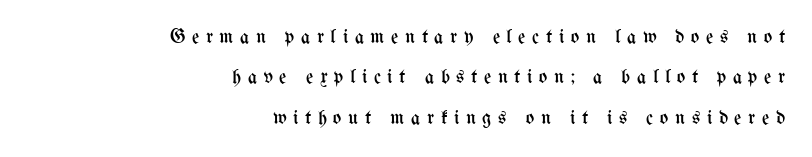
Q: Is the text bold? A: No.
Q: Is the text italic (slanted)? A: No, it is upright.
Q: Is the text underlined? A: No.
Q: How is the paragraph aligned? A: Right-aligned.
Q: Is the spacing between letters normal or unusually wide? A: Unusually wide.
Q: Is the spacing between lines tight, normal or loose? A: Loose.
